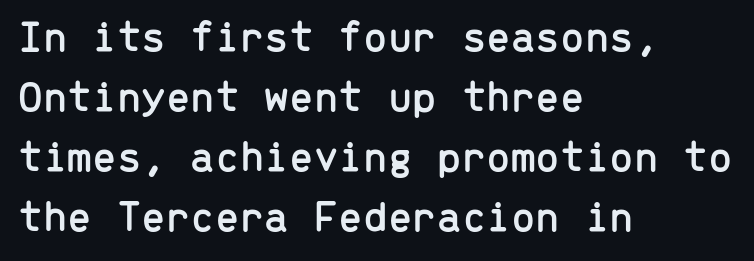
Q: Is the text italic (slanted)? A: No, it is upright.
Q: Is the typeface a serif or a sans-serif typeface? A: Sans-serif.
Q: Is the text underlined? A: No.
Q: How is the paragraph aligned? A: Left-aligned.
Q: Is the spacing between letters normal or unusually wide? A: Normal.
Q: Is the spacing between lines tight, normal or loose? A: Normal.
Q: Width (condensed, normal, or wide)? A: Normal.
Q: Stroke contrast? A: Low.
Q: x-height? A: Medium.
Q: Monospaced? A: Yes.
